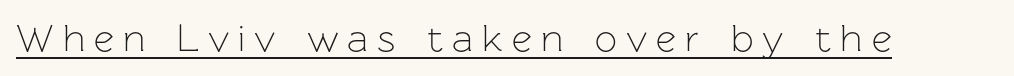
Q: Is the text bold? A: No.
Q: Is the text italic (slanted)? A: No, it is upright.
Q: Is the typeface a serif or a sans-serif typeface? A: Sans-serif.
Q: Is the text underlined? A: Yes.
Q: Is the spacing between letters normal or unusually wide? A: Unusually wide.
Q: Width (condensed, normal, or wide)? A: Normal.
Q: Stroke contrast? A: Low.
Q: x-height? A: Medium.
Q: Monospaced? A: No.
